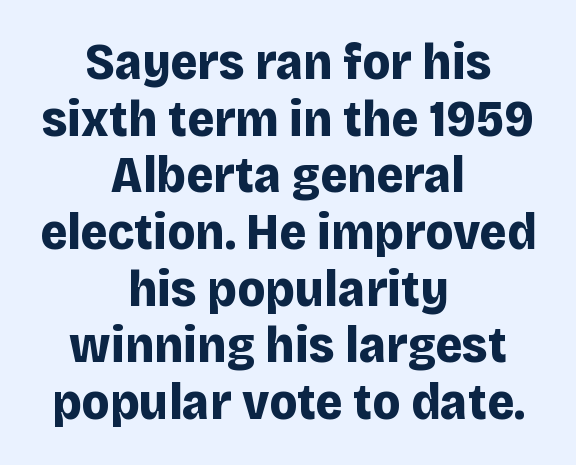
{"serif": "no", "italic": "no", "bold": "yes", "weight": "bold", "width": "normal", "stroke_contrast": "low", "x_height": "large", "monospaced": "no", "underline": "no", "align": "center", "line_spacing": "tight", "line_spacing_ratio": 1.09, "letter_spacing": "normal", "letter_spacing_em": 0.0, "glyph_px": 52}
